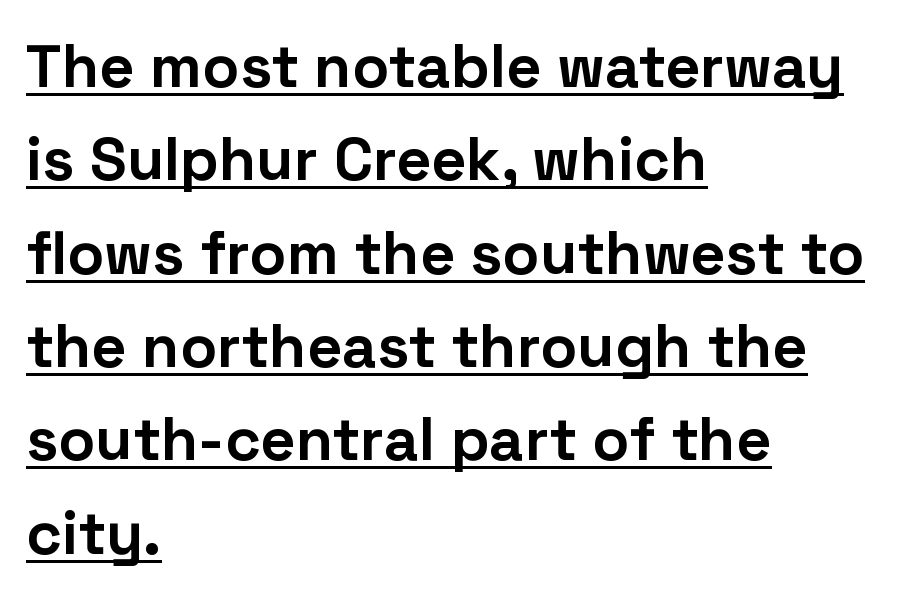
The image shows 61 px bold sans-serif type, upright; set left-aligned, normal line spacing (1.53x), normal letter spacing, underlined; low stroke contrast and a medium x-height.
